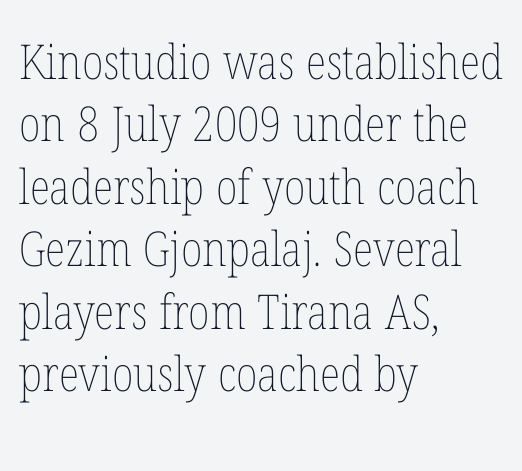
The setting favours the left margin, as ordinary paragraphs usually do. Lines of text with bare space underneath. Does the lettering tilt? It doesn't — this is upright. The font sits on the lighter half of the weight spectrum, regular included. Each letter keeps its own natural width here, so spacing adapts to shape. What stands out about the letter spacing? Nothing — it is the standard amount.
